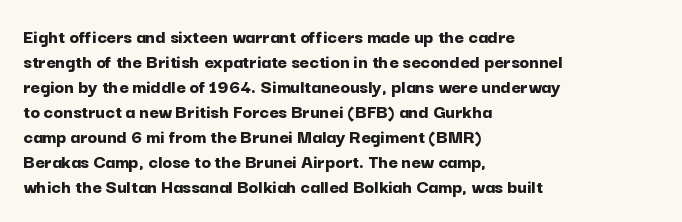
Q: Is the text bold? A: Yes.
Q: Is the text italic (slanted)? A: No, it is upright.
Q: Is the text underlined? A: No.
Q: How is the paragraph aligned? A: Left-aligned.
Q: Is the spacing between letters normal or unusually wide? A: Normal.
Q: Is the spacing between lines tight, normal or loose? A: Normal.
